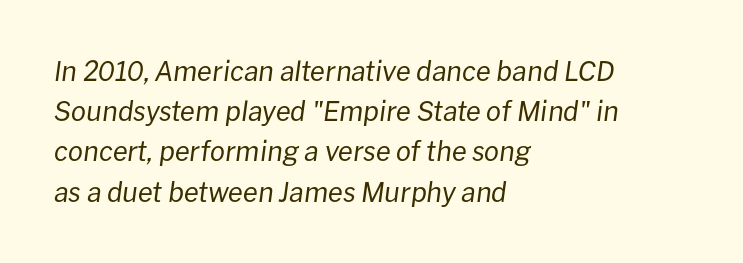
{"italic": "yes", "lean": "right", "slant_degrees": 8, "bold": "no", "underline": "no", "align": "left", "line_spacing": "normal", "line_spacing_ratio": 1.49, "letter_spacing": "normal", "letter_spacing_em": 0.0, "glyph_px": 27}
